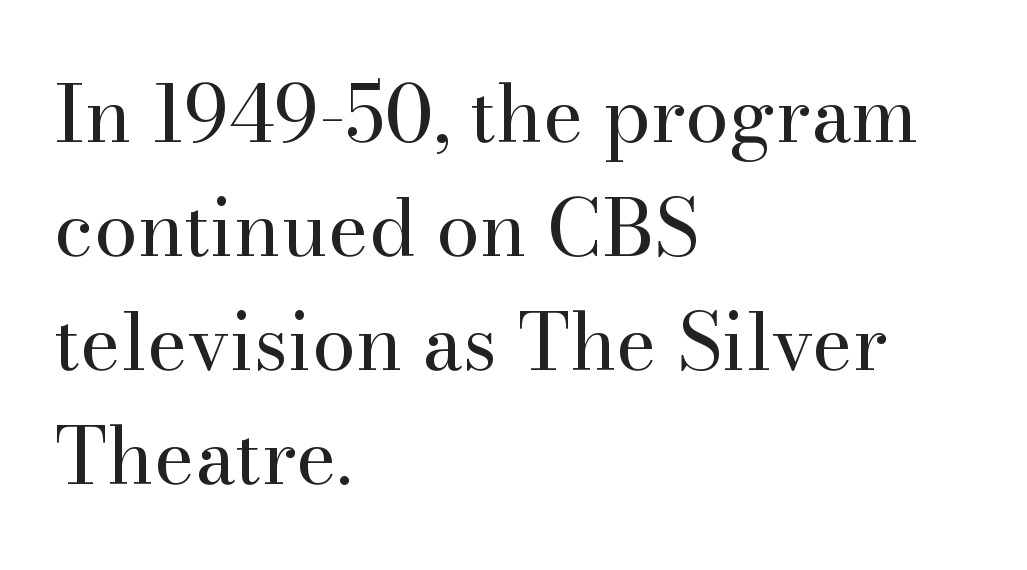
{"serif": "yes", "italic": "no", "bold": "no", "weight": "regular", "width": "normal", "stroke_contrast": "high", "x_height": "small", "monospaced": "no", "underline": "no", "align": "left", "line_spacing": "normal", "line_spacing_ratio": 1.46, "letter_spacing": "normal", "letter_spacing_em": 0.0, "glyph_px": 78}
